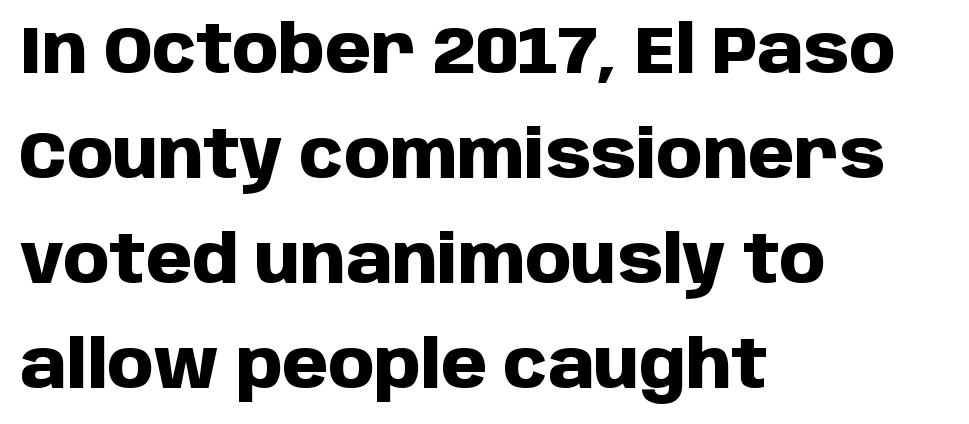
Q: Is the text bold? A: Yes.
Q: Is the text italic (slanted)? A: No, it is upright.
Q: Is the typeface a serif or a sans-serif typeface? A: Sans-serif.
Q: Is the text underlined? A: No.
Q: How is the paragraph aligned? A: Left-aligned.
Q: Is the spacing between letters normal or unusually wide? A: Normal.
Q: Is the spacing between lines tight, normal or loose? A: Normal.
Q: Width (condensed, normal, or wide)? A: Normal.
Q: Stroke contrast? A: Low.
Q: x-height? A: Large.
Q: Monospaced? A: No.
